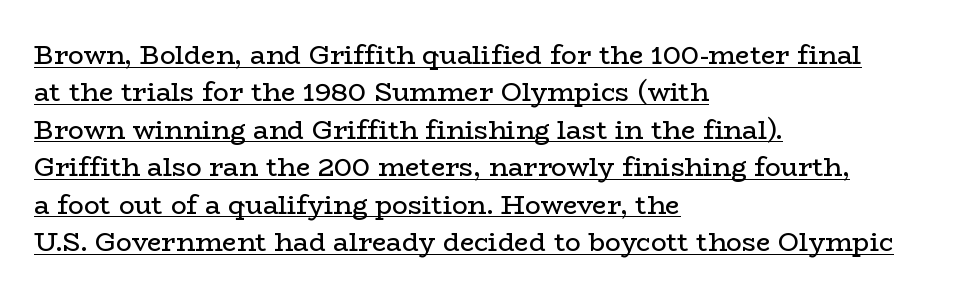
Q: Is the text bold? A: No.
Q: Is the text italic (slanted)? A: No, it is upright.
Q: Is the text underlined? A: Yes.
Q: How is the paragraph aligned? A: Left-aligned.
Q: Is the spacing between letters normal or unusually wide? A: Normal.
Q: Is the spacing between lines tight, normal or loose? A: Normal.
